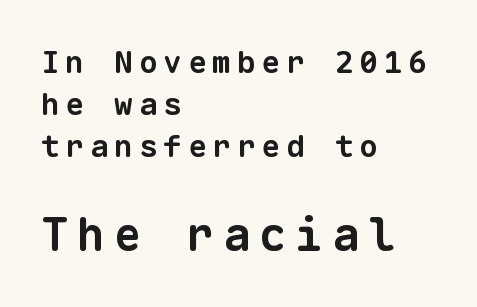
{"serif": "no", "bold": "yes", "weight": "bold", "width": "normal", "stroke_contrast": "low", "x_height": "medium", "monospaced": "yes", "underline": "no", "align": "left", "line_spacing": "normal", "line_spacing_ratio": 1.36, "larger_block": "second", "size_ratio": 1.48, "glyph_px": 46}
